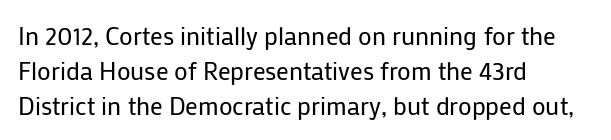
The image shows 25 px text type, upright; set left-aligned, normal line spacing (1.4x), normal letter spacing, not underlined.
